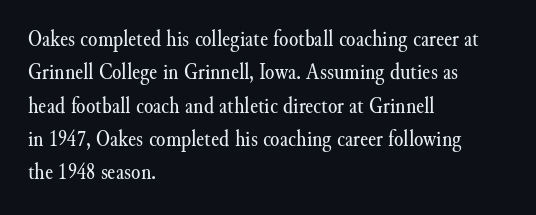
The letterforms sit at book weight or below. Posture: straight, roman, zero tilt. Tracking value appears to be zero — textbook default spacing. The passage shown stacks its lines at a standard gap. Is the block centered? No — it sits flush against the left margin. The foot of each line stays bare and open.
